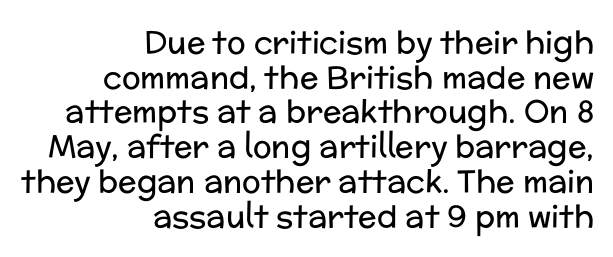
Q: Is the text bold? A: No.
Q: Is the text italic (slanted)? A: No, it is upright.
Q: Is the typeface a serif or a sans-serif typeface? A: Sans-serif.
Q: Is the text underlined? A: No.
Q: How is the paragraph aligned? A: Right-aligned.
Q: Is the spacing between letters normal or unusually wide? A: Normal.
Q: Is the spacing between lines tight, normal or loose? A: Tight.
Q: Width (condensed, normal, or wide)? A: Normal.
Q: Stroke contrast? A: Low.
Q: x-height? A: Medium.
Q: Monospaced? A: No.
